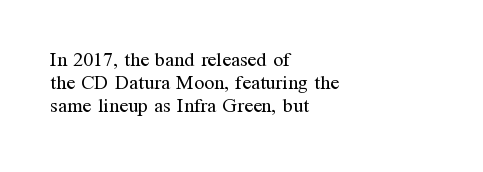
The image shows 20 px text type, upright; set left-aligned, tight line spacing (1.15x), normal letter spacing, not underlined.
